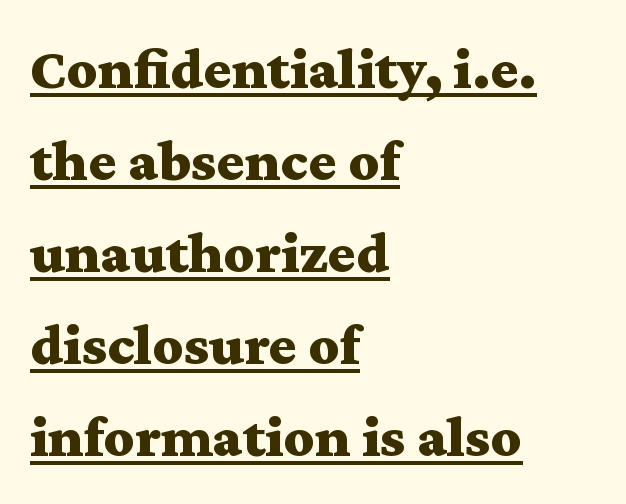
The image shows 59 px bold, wide serif type, upright; set left-aligned, normal line spacing (1.56x), normal letter spacing, underlined; medium stroke contrast and a medium x-height.
